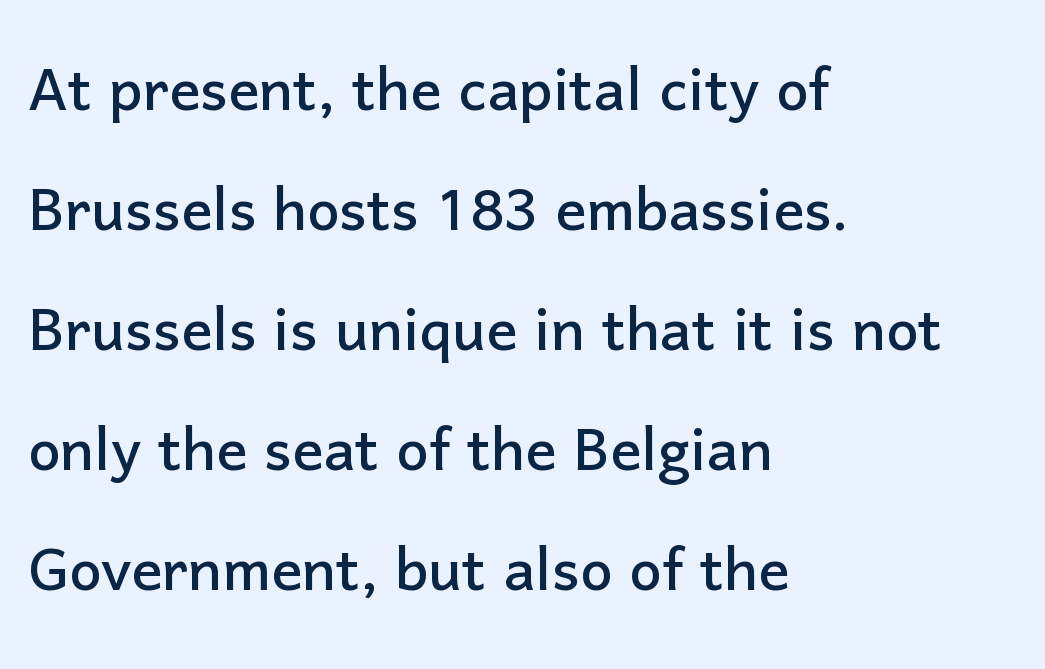
The image shows 77 px sans-serif type, upright; set left-aligned, normal line spacing (1.56x), normal letter spacing, not underlined; low stroke contrast and a medium x-height.
